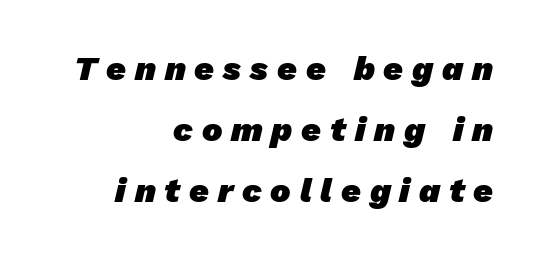
Substantial extra tracking has been applied to these lines. Is this a fixed-width face? No — the glyphs have proportional, varying widths. The zone under the glyphs is completely vacant. Classification — sans serif. Notice how the passage keeps a crisp vertical edge on the right only.
